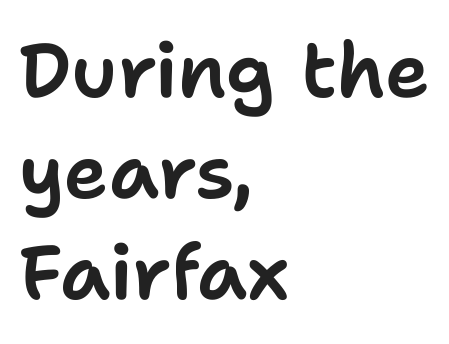
{"serif": "no", "italic": "no", "width": "normal", "stroke_contrast": "low", "x_height": "medium", "monospaced": "no", "underline": "no", "align": "left", "line_spacing": "normal", "line_spacing_ratio": 1.33, "letter_spacing": "normal", "letter_spacing_em": 0.0, "glyph_px": 76}
